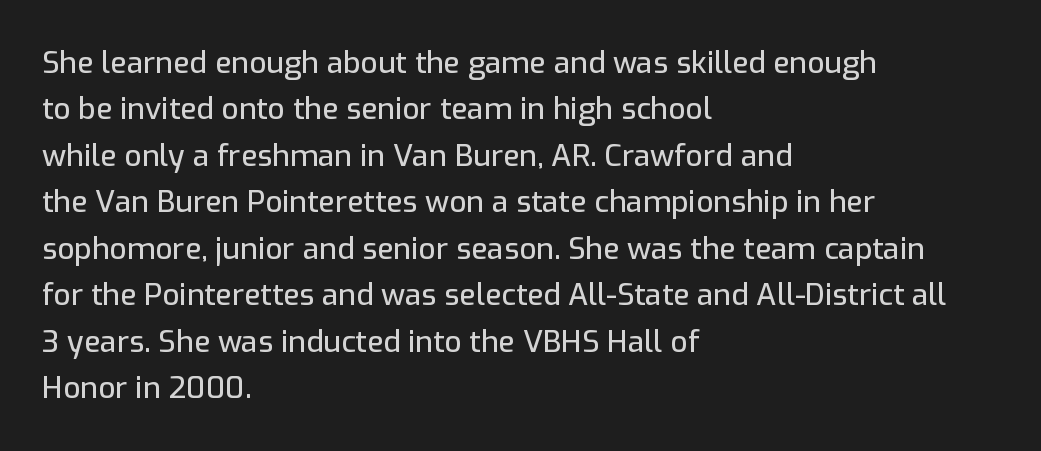
{"serif": "no", "italic": "no", "width": "normal", "stroke_contrast": "low", "x_height": "medium", "monospaced": "no", "underline": "no", "align": "left", "line_spacing": "normal", "line_spacing_ratio": 1.55, "letter_spacing": "normal", "letter_spacing_em": 0.0, "glyph_px": 30}
